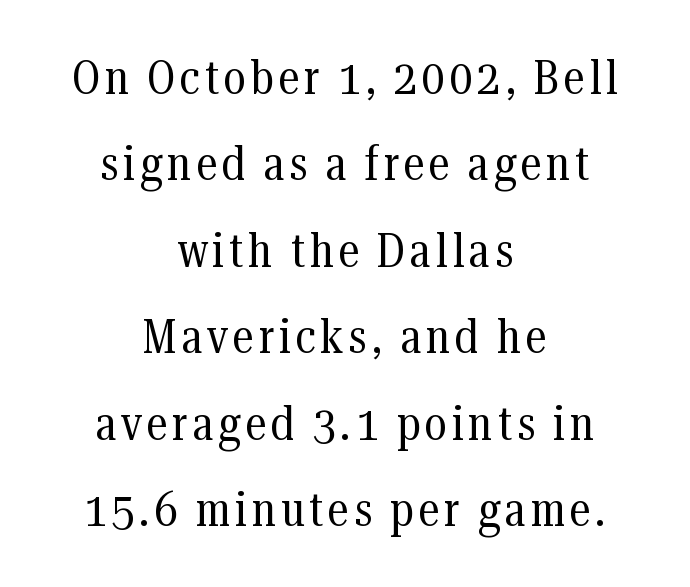
{"serif": "yes", "italic": "no", "bold": "no", "weight": "regular", "width": "condensed", "stroke_contrast": "medium", "x_height": "medium", "monospaced": "no", "underline": "no", "align": "center", "line_spacing_ratio": 1.8, "glyph_px": 48}
